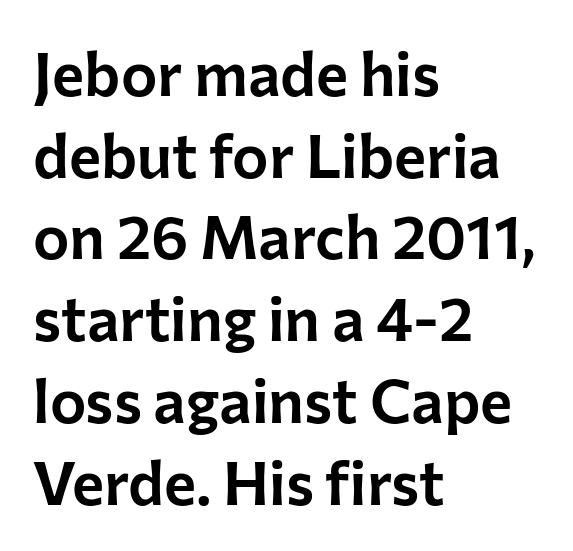
A typesetter would call this proportional, since set widths differ per character. Successive baselines arrive at the customary interval. This sample uses a sans-serif face. Do the letters lean? They stand straight. Which margin do the lines hug? The left one — the right edge is uneven.
